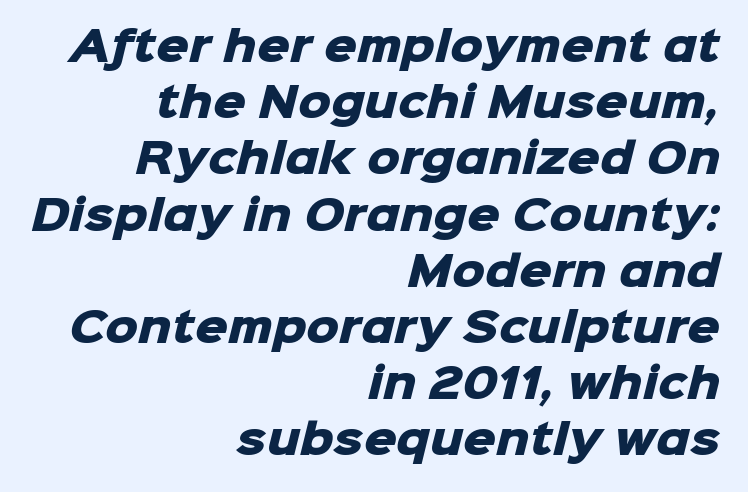
{"serif": "no", "bold": "yes", "weight": "heavy", "width": "normal", "stroke_contrast": "low", "x_height": "medium", "monospaced": "no", "underline": "no", "align": "right", "line_spacing": "normal", "line_spacing_ratio": 1.37, "letter_spacing": "normal", "letter_spacing_em": 0.0, "glyph_px": 41}
